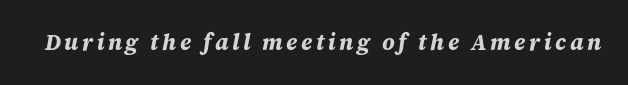
Q: Is the text bold? A: Yes.
Q: Is the text italic (slanted)? A: Yes, it leans right by about 12 degrees.
Q: Is the text underlined? A: No.
